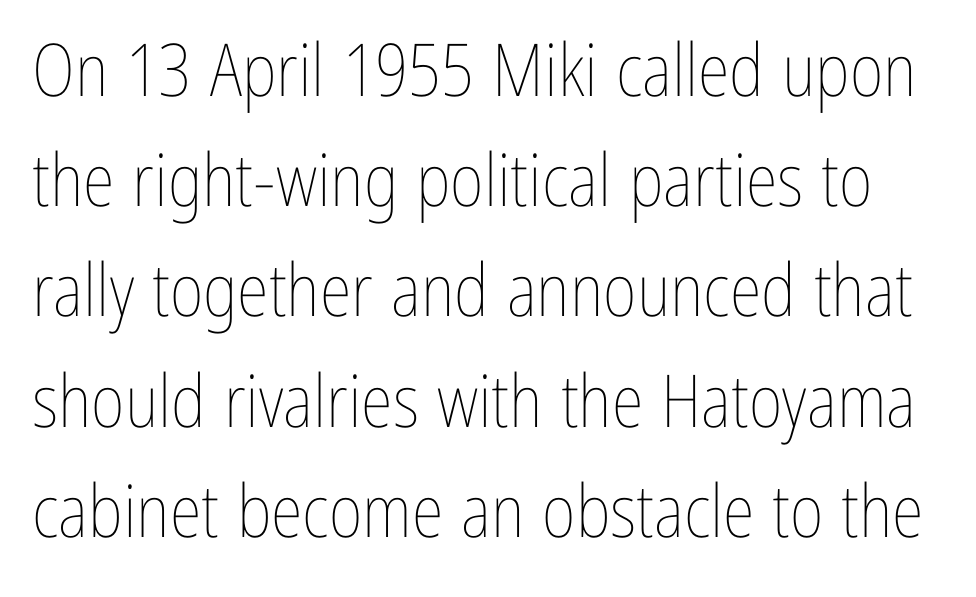
Notice how descenders clear the ascenders below comfortably — that's standard leading. Each letter keeps its own natural width here, so spacing adapts to shape. The space beneath each line is pristine and unruled. If you drew a line through each stem, it would be perfectly vertical. You could call the tracking neutral — neither tight nor loose. Caption: face not bold, strokes unweighted.
